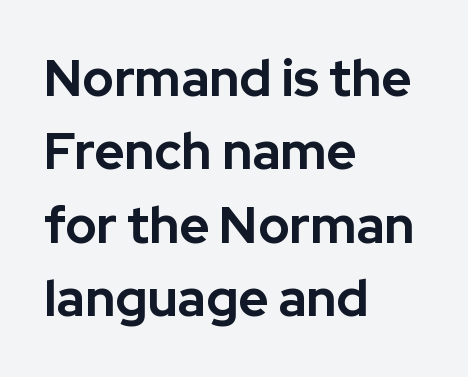
{"serif": "no", "italic": "no", "bold": "yes", "weight": "bold", "width": "normal", "stroke_contrast": "low", "x_height": "medium", "monospaced": "no", "underline": "no", "align": "left", "line_spacing": "normal", "line_spacing_ratio": 1.44, "letter_spacing": "normal", "letter_spacing_em": 0.0, "glyph_px": 51}
